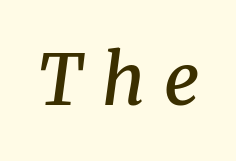
The image shows 70 px semibold serif type, italic (leaning right); set unusually wide letter spacing (+0.28 em), not underlined; medium stroke contrast and a medium x-height.
